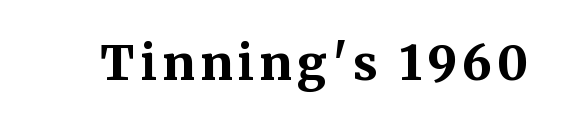
{"serif": "yes", "italic": "no", "bold": "yes", "weight": "bold", "width": "normal", "stroke_contrast": "medium", "x_height": "medium", "monospaced": "no", "underline": "no", "glyph_px": 48}
